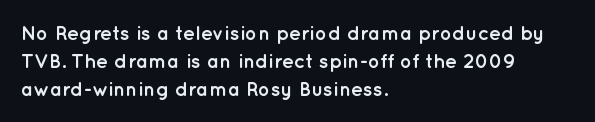
The image shows 20 px bold type, upright; set left-aligned, normal line spacing (1.39x), normal letter spacing, not underlined.
